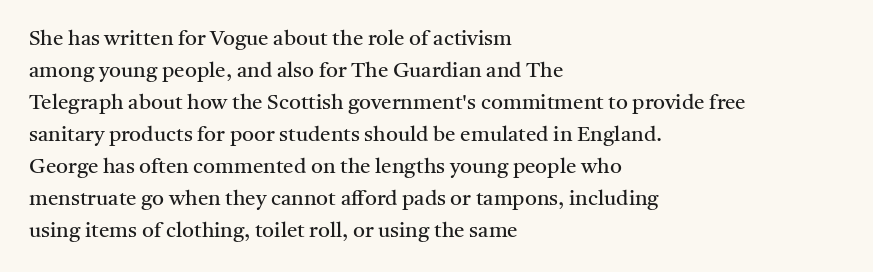
Vertical strokes here are truly vertical. The paragraph has a hard left edge and a soft right edge. The rendering uses a moderate line-height, typical for paragraphs. The cut favours lightness, reaching ordinary text weight at its darkest.
